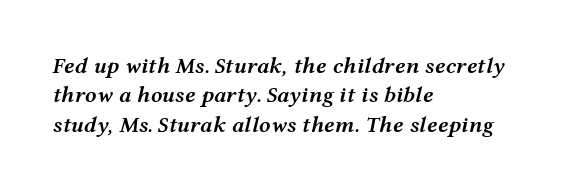
Teacher's note: observe the even left margin — that is flush-left alignment. Underline: absent. The passage shown leans; its letterforms are oblique. A semibold gives these letters moderate extra thickness, short of bold. A typesetter would call this leading conventional body-copy spacing.
